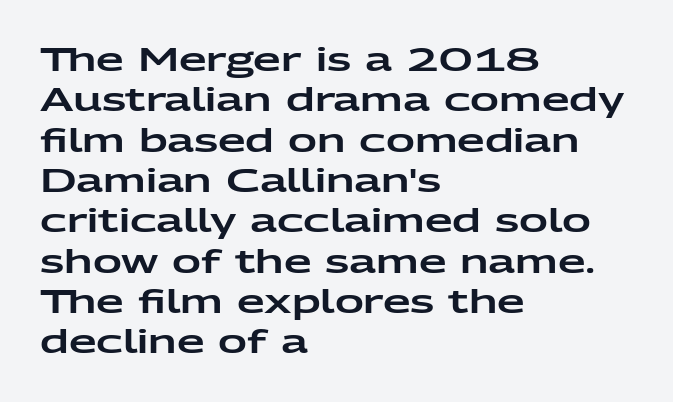
{"serif": "no", "italic": "no", "width": "wide", "stroke_contrast": "low", "x_height": "medium", "monospaced": "no", "underline": "no", "align": "left", "line_spacing": "normal", "line_spacing_ratio": 1.26, "letter_spacing": "normal", "letter_spacing_em": 0.0, "glyph_px": 32}
